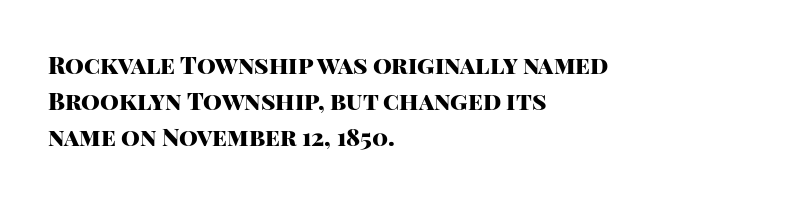
Q: Is the text bold? A: Yes.
Q: Is the text italic (slanted)? A: No, it is upright.
Q: Is the text underlined? A: No.
Q: How is the paragraph aligned? A: Left-aligned.
Q: Is the spacing between letters normal or unusually wide? A: Normal.
Q: Is the spacing between lines tight, normal or loose? A: Normal.
